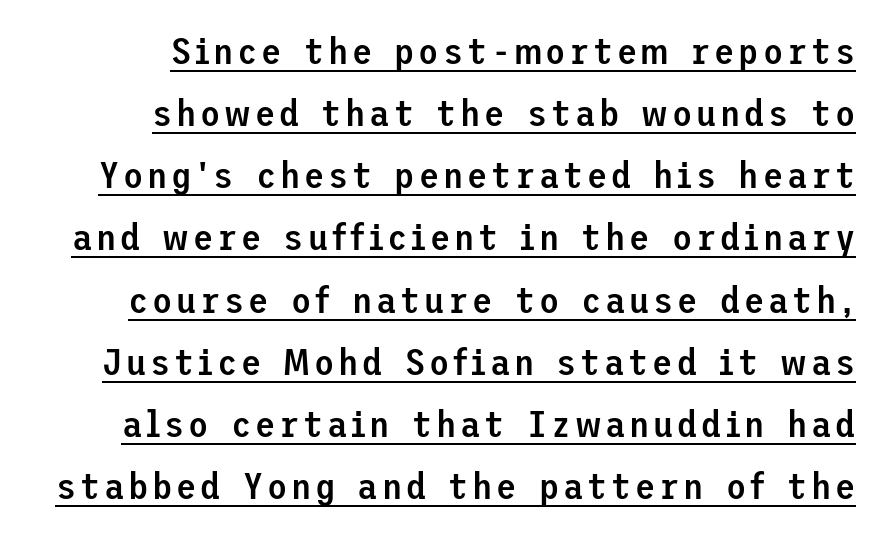
{"serif": "no", "italic": "no", "bold": "semi", "weight": "semibold", "width": "normal", "stroke_contrast": "low", "x_height": "medium", "underline": "yes", "line_spacing": "normal", "line_spacing_ratio": 1.68, "glyph_px": 37}
